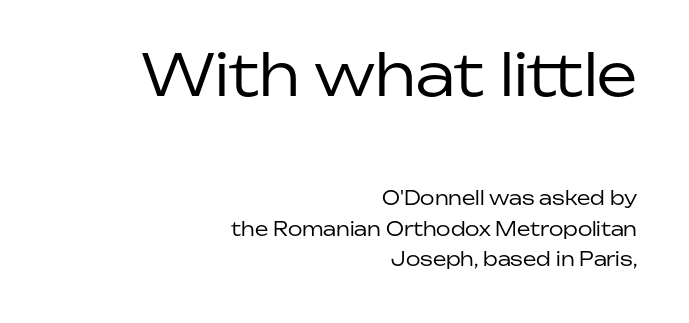
Q: Is the text bold? A: No.
Q: Is the text italic (slanted)? A: No, it is upright.
Q: Is the typeface a serif or a sans-serif typeface? A: Sans-serif.
Q: Is the text underlined? A: No.
Q: How is the paragraph aligned? A: Right-aligned.
Q: Is the spacing between letters normal or unusually wide? A: Normal.
Q: Is the spacing between lines tight, normal or loose? A: Normal.
Q: Which block of text is set in a larger size, the first (top) or the second (bottom)? A: The first (top) one.
Q: Width (condensed, normal, or wide)? A: Normal.
Q: Stroke contrast? A: Low.
Q: x-height? A: Medium.
Q: Monospaced? A: No.
